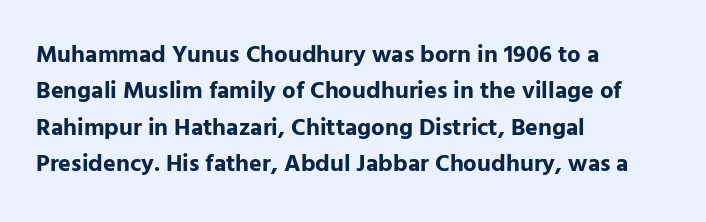
The designer left line spacing at the default. The horizontal fit of the characters is conventional and even. The specimen reads as upright at a glance. The passage shown is not underscored anywhere. The letters are bold, with thick, heavy strokes.
